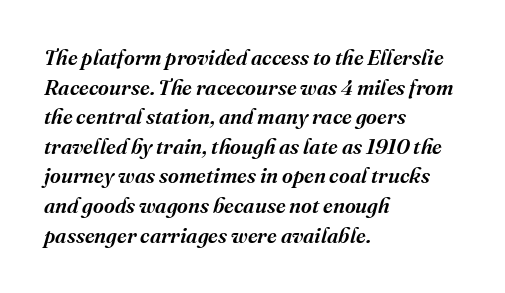
{"italic": "yes", "lean": "right", "slant_degrees": 16, "bold": "semi", "underline": "no", "align": "left", "line_spacing": "normal", "line_spacing_ratio": 1.41, "letter_spacing": "normal", "letter_spacing_em": 0.0, "glyph_px": 21}
